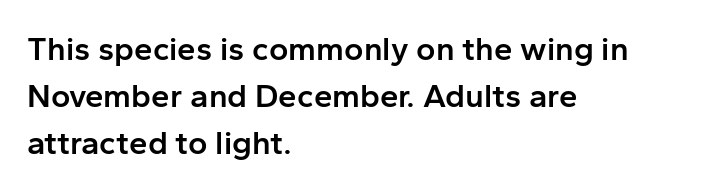
Q: Is the text bold? A: Semi-bold.
Q: Is the text italic (slanted)? A: No, it is upright.
Q: Is the typeface a serif or a sans-serif typeface? A: Sans-serif.
Q: Is the text underlined? A: No.
Q: How is the paragraph aligned? A: Left-aligned.
Q: Is the spacing between letters normal or unusually wide? A: Normal.
Q: Is the spacing between lines tight, normal or loose? A: Normal.
Q: Width (condensed, normal, or wide)? A: Normal.
Q: Stroke contrast? A: Low.
Q: x-height? A: Medium.
Q: Monospaced? A: No.
